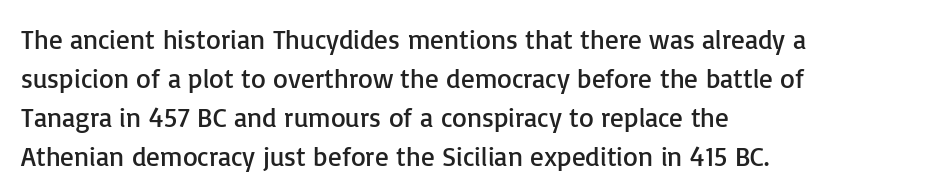
Default kerning and tracking; the words read as compact shapes. No heavy texture on the line: the type isn't bold. A roman cut, with each character standing at attention. Notice how the passage keeps a crisp vertical edge on the left only. Bare-footed words on every line.
